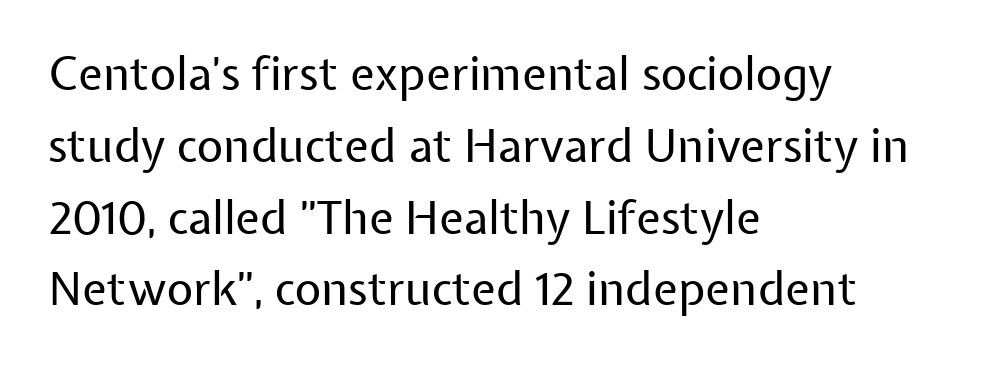
Quick note: interline space is typical. A clean baseline with only descenders dipping below it. Summary of weight: not heavy and not bold. The letters advance in unequal steps, a hallmark of proportional type. The rag falls on the right side of this text block. The passage shown has conventional tracking throughout.
